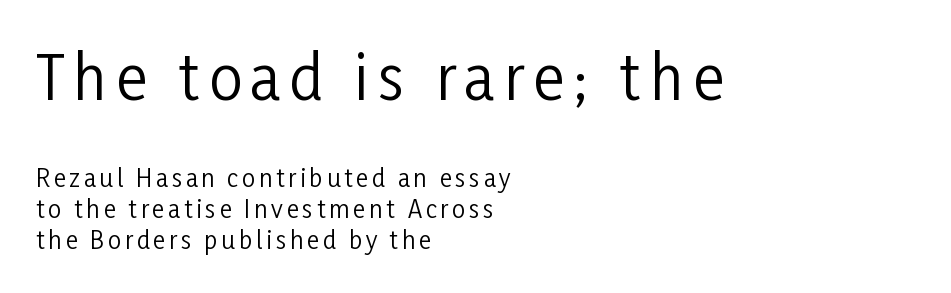
Q: Is the text bold? A: No.
Q: Is the text italic (slanted)? A: No, it is upright.
Q: Is the typeface a serif or a sans-serif typeface? A: Sans-serif.
Q: Is the text underlined? A: No.
Q: How is the paragraph aligned? A: Left-aligned.
Q: Is the spacing between lines tight, normal or loose? A: Normal.
Q: Which block of text is set in a larger size, the first (top) or the second (bottom)? A: The first (top) one.
Q: Width (condensed, normal, or wide)? A: Condensed.
Q: Stroke contrast? A: Low.
Q: x-height? A: Medium.
Q: Monospaced? A: No.
